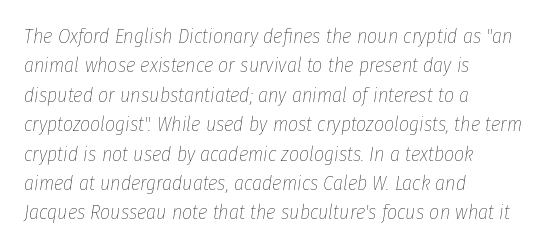
The image shows 20 px text type, italic (leaning right); set left-aligned, normal line spacing (1.47x), normal letter spacing, not underlined.
